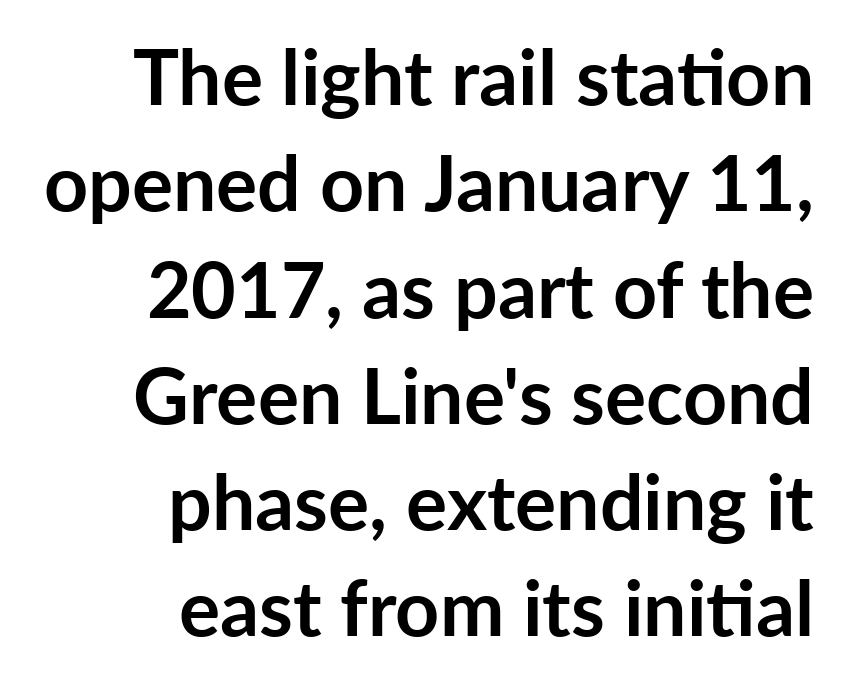
The image shows 77 px semibold sans-serif type, upright; set right-aligned, normal line spacing (1.38x), normal letter spacing, not underlined; low stroke contrast and a medium x-height.
